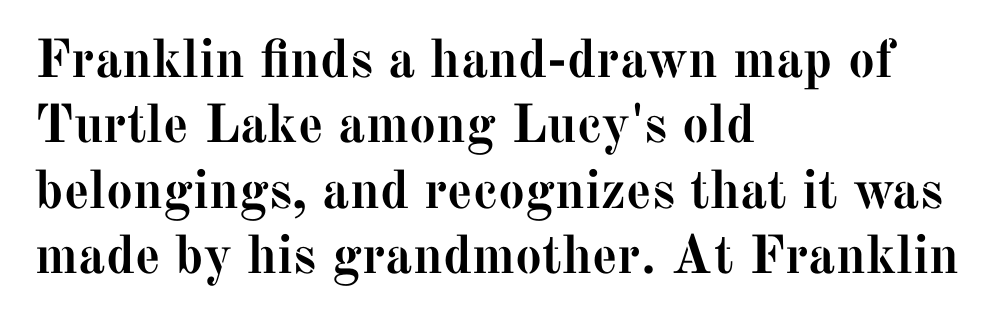
The image shows 54 px semibold serif type, upright; set left-aligned, line spacing 1.21x, normal letter spacing, not underlined; medium stroke contrast and a medium x-height.
